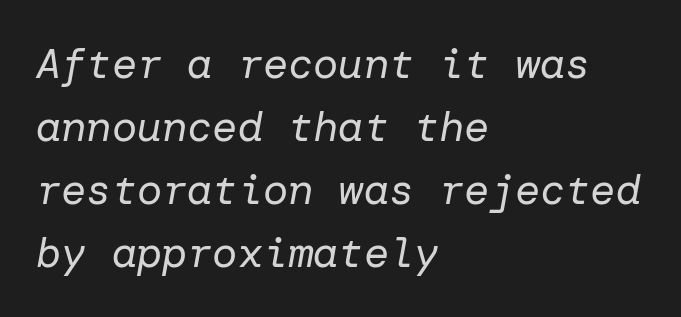
Vertically, the passage feels balanced, rows spaced as you'd expect. The paragraph has a hard left edge and a soft right edge. The lettering tilts uniformly, giving the passage an italic look. Compared with typical body copy, the letter spacing here is the same. The space directly below the letters is spotless.
